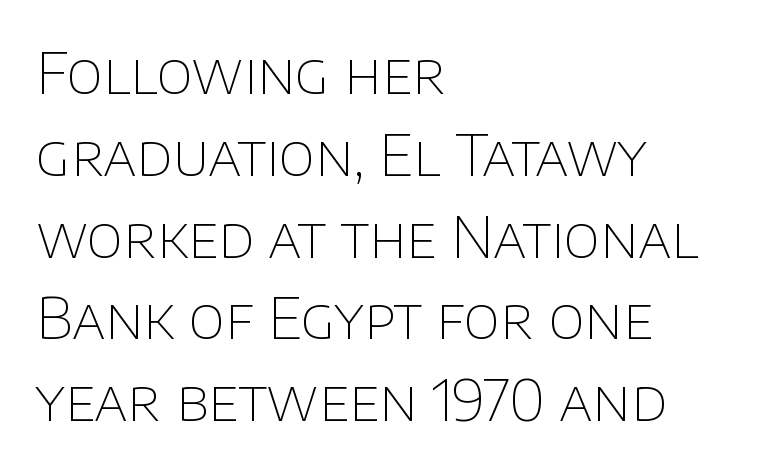
Is there much room between lines? A standard amount, neither cramped nor airy. Quick note: underline off. Typeset ragged right — the left edge is the straight one. The weight tops out at a normal text grade.
